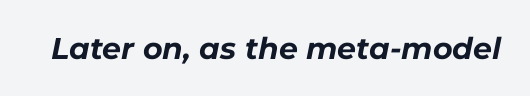
Q: Is the text bold? A: Yes.
Q: Is the text italic (slanted)? A: Yes, it leans right by about 11 degrees.
Q: Is the text underlined? A: No.
Q: Is the spacing between letters normal or unusually wide? A: Normal.
Q: Width (condensed, normal, or wide)? A: Normal.
Q: Stroke contrast? A: Low.
Q: x-height? A: Medium.
Q: Monospaced? A: No.
